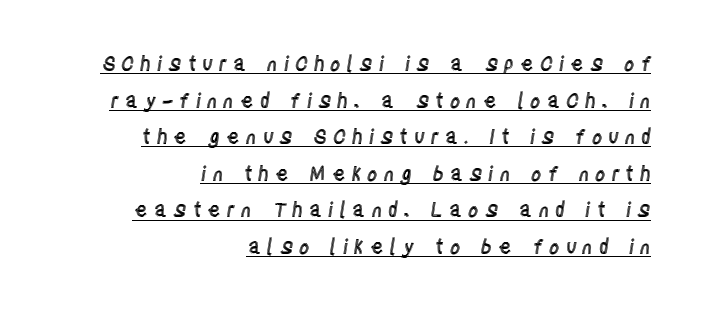
The image shows 20 px text type; set right-aligned, line spacing 1.83x, unusually wide letter spacing (+0.29 em), underlined.
